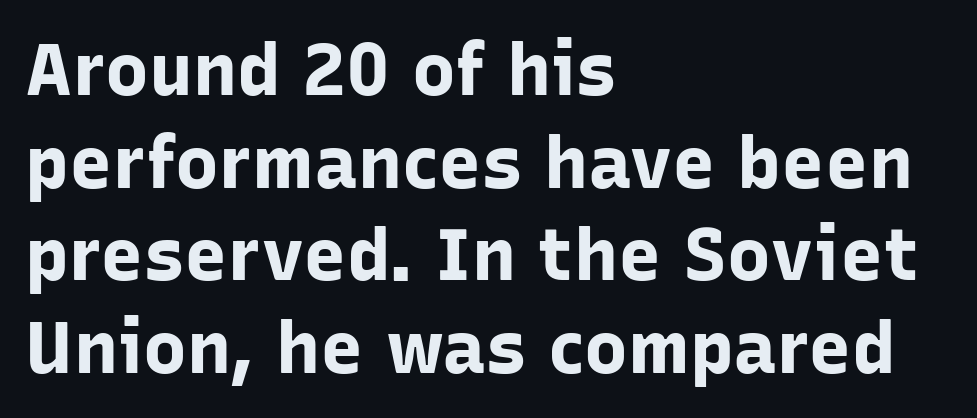
{"serif": "no", "italic": "no", "bold": "yes", "weight": "bold", "width": "normal", "stroke_contrast": "low", "x_height": "medium", "monospaced": "no", "underline": "no", "align": "left", "line_spacing": "normal", "line_spacing_ratio": 1.27, "letter_spacing": "normal", "letter_spacing_em": 0.0, "glyph_px": 73}
